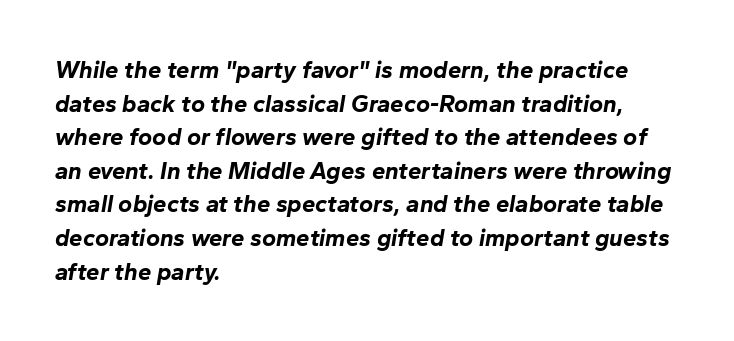
Q: Is the text bold? A: Yes.
Q: Is the text italic (slanted)? A: Yes, it leans right by about 10 degrees.
Q: Is the text underlined? A: No.
Q: How is the paragraph aligned? A: Left-aligned.
Q: Is the spacing between letters normal or unusually wide? A: Normal.
Q: Is the spacing between lines tight, normal or loose? A: Normal.
